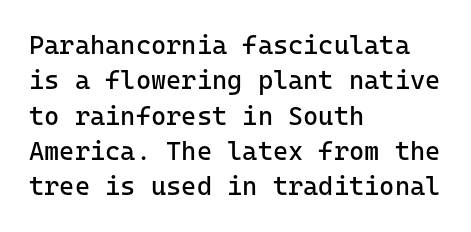
The image shows 26 px text type, upright; set left-aligned, normal line spacing (1.36x), normal letter spacing, not underlined.
